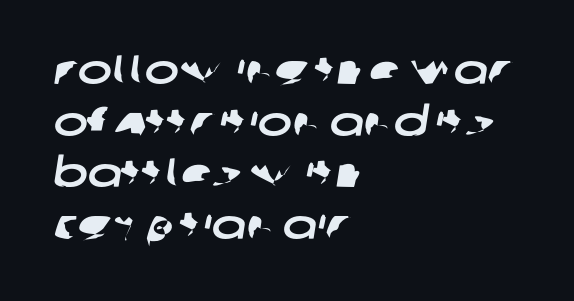
{"serif": "no", "width": "wide", "stroke_contrast": "low", "x_height": "large", "monospaced": "no", "underline": "no", "align": "left", "line_spacing": "normal", "line_spacing_ratio": 1.26, "letter_spacing": "normal", "letter_spacing_em": 0.0, "glyph_px": 41}
